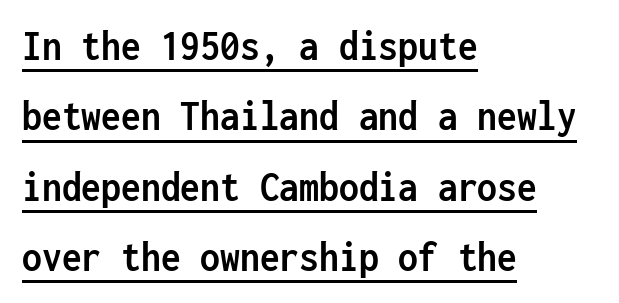
{"serif": "no", "italic": "no", "bold": "yes", "weight": "semibold", "width": "condensed", "stroke_contrast": "low", "x_height": "medium", "monospaced": "yes", "underline": "yes", "align": "left", "line_spacing": "normal", "line_spacing_ratio": 1.6, "letter_spacing": "normal", "letter_spacing_em": 0.0, "glyph_px": 44}
